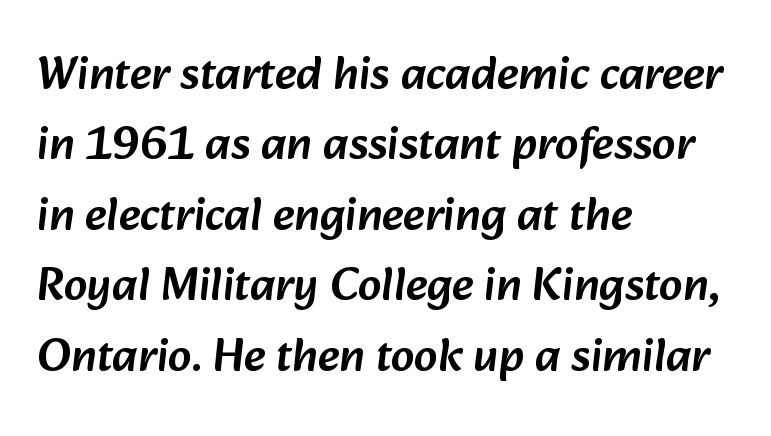
{"serif": "no", "width": "normal", "stroke_contrast": "low", "x_height": "medium", "monospaced": "no", "underline": "no", "align": "left", "line_spacing": "normal", "line_spacing_ratio": 1.5, "letter_spacing": "normal", "letter_spacing_em": 0.0, "glyph_px": 47}
